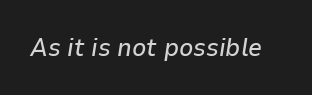
Q: Is the text italic (slanted)? A: Yes, it leans right by about 9 degrees.
Q: Is the text underlined? A: No.
Q: Is the spacing between letters normal or unusually wide? A: Normal.
